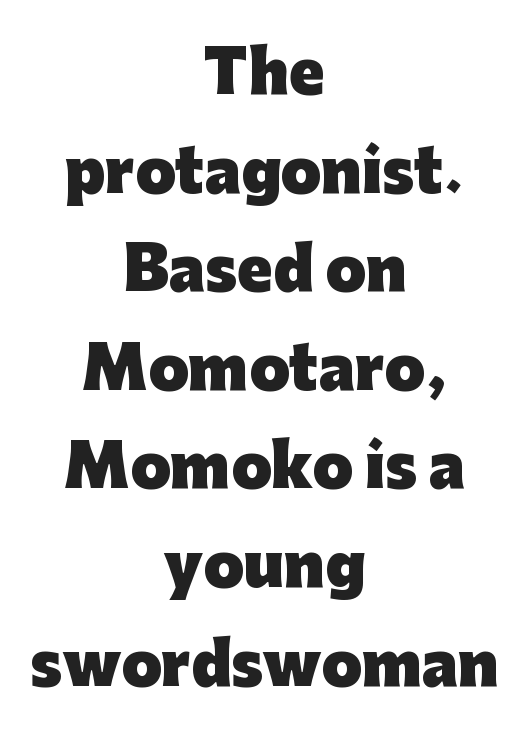
{"serif": "no", "italic": "no", "bold": "yes", "weight": "heavy", "width": "normal", "stroke_contrast": "low", "x_height": "medium", "monospaced": "no", "underline": "no", "align": "center", "line_spacing": "normal", "line_spacing_ratio": 1.7, "letter_spacing": "normal", "letter_spacing_em": 0.0, "glyph_px": 58}
